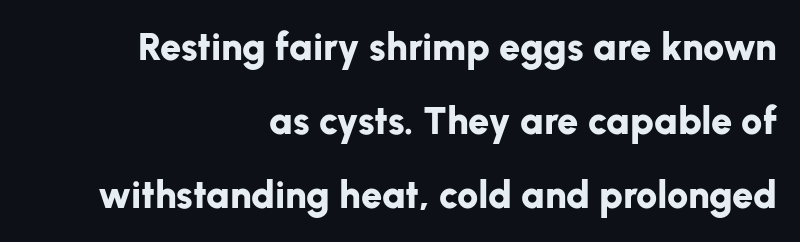
Q: Is the text bold? A: Yes.
Q: Is the text italic (slanted)? A: No, it is upright.
Q: Is the typeface a serif or a sans-serif typeface? A: Sans-serif.
Q: Is the text underlined? A: No.
Q: How is the paragraph aligned? A: Right-aligned.
Q: Is the spacing between letters normal or unusually wide? A: Normal.
Q: Is the spacing between lines tight, normal or loose? A: Loose.
Q: Width (condensed, normal, or wide)? A: Normal.
Q: Stroke contrast? A: Low.
Q: x-height? A: Medium.
Q: Monospaced? A: No.
